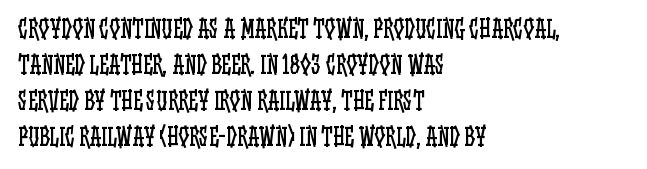
There is no visible air inserted between adjacent glyphs. The rendering anchors every line to the left-hand side. Counters stay open thanks to moderate or lighter strokes. Is there much room between lines? A standard amount, neither cramped nor airy. Type without underlining.
